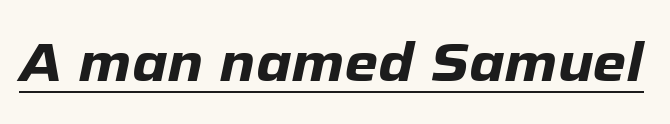
Q: Is the text bold? A: Yes.
Q: Is the text italic (slanted)? A: Yes, it leans right by about 12 degrees.
Q: Is the text underlined? A: Yes.
Q: Is the spacing between letters normal or unusually wide? A: Normal.
Q: Width (condensed, normal, or wide)? A: Normal.
Q: Stroke contrast? A: Low.
Q: x-height? A: Medium.
Q: Monospaced? A: No.
